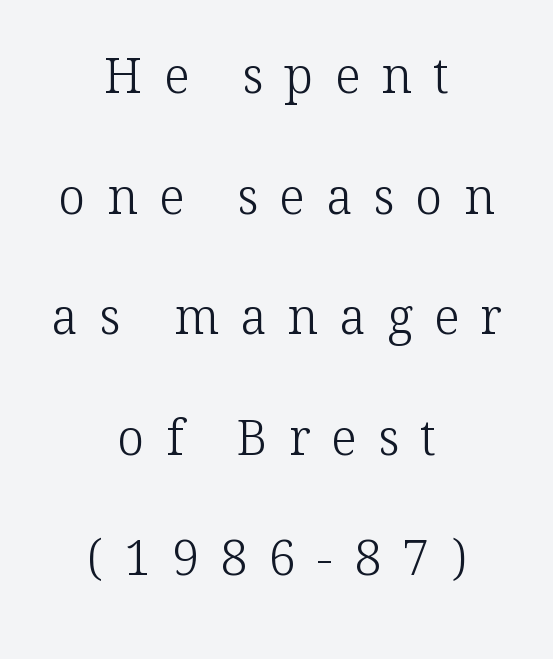
{"serif": "yes", "italic": "no", "bold": "no", "weight": "light", "width": "normal", "stroke_contrast": "low", "x_height": "medium", "monospaced": "no", "underline": "no", "align": "center", "line_spacing": "loose", "line_spacing_ratio": 2.46, "letter_spacing": "wide", "letter_spacing_em": 0.43, "glyph_px": 49}
